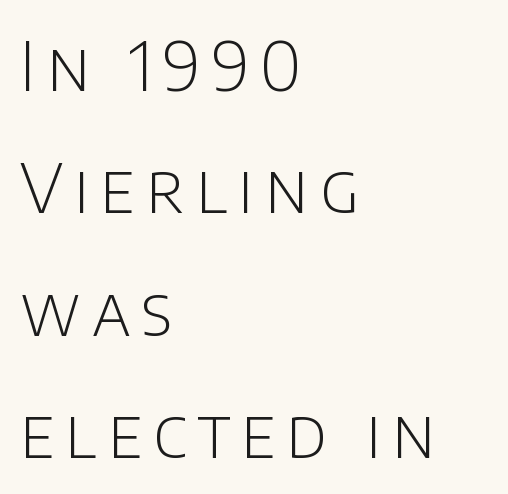
The image shows 68 px light sans-serif type, upright; set left-aligned, line spacing 1.8x, not underlined; low stroke contrast and a large x-height.
